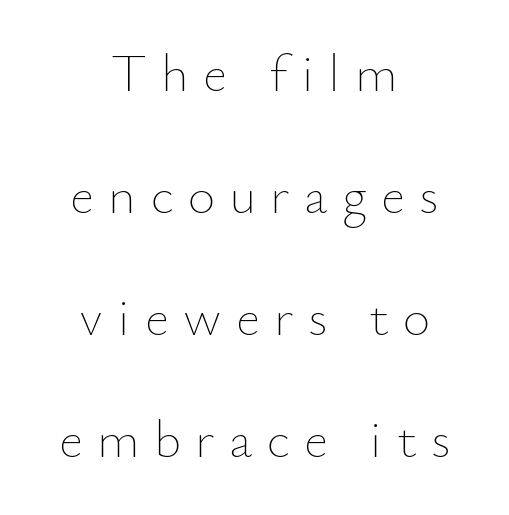
Q: Is the text bold? A: No.
Q: Is the text italic (slanted)? A: No, it is upright.
Q: Is the text underlined? A: No.
Q: How is the paragraph aligned? A: Centered.
Q: Is the spacing between letters normal or unusually wide? A: Unusually wide.
Q: Is the spacing between lines tight, normal or loose? A: Loose.
Q: Width (condensed, normal, or wide)? A: Normal.
Q: Stroke contrast? A: Low.
Q: x-height? A: Small.
Q: Monospaced? A: No.
